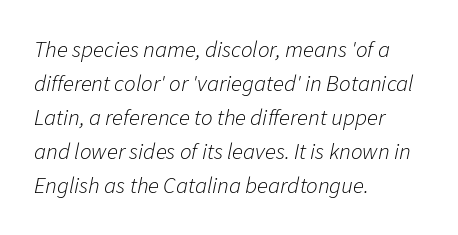
The image shows 23 px text type, italic (leaning right); set left-aligned, normal line spacing (1.48x), normal letter spacing, not underlined.
